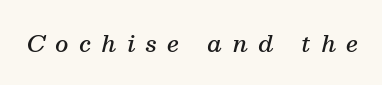
Q: Is the text bold? A: Semi-bold.
Q: Is the text italic (slanted)? A: Yes, it leans right by about 13 degrees.
Q: Is the text underlined? A: No.
Q: Is the spacing between letters normal or unusually wide? A: Unusually wide.
